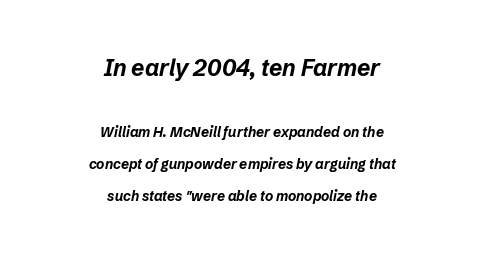
{"italic": "yes", "lean": "right", "slant_degrees": 12, "bold": "yes", "underline": "no", "align": "center", "line_spacing": "loose", "line_spacing_ratio": 2.26, "letter_spacing": "normal", "letter_spacing_em": 0.0, "larger_block": "first", "size_ratio": 1.64, "glyph_px": 23}
